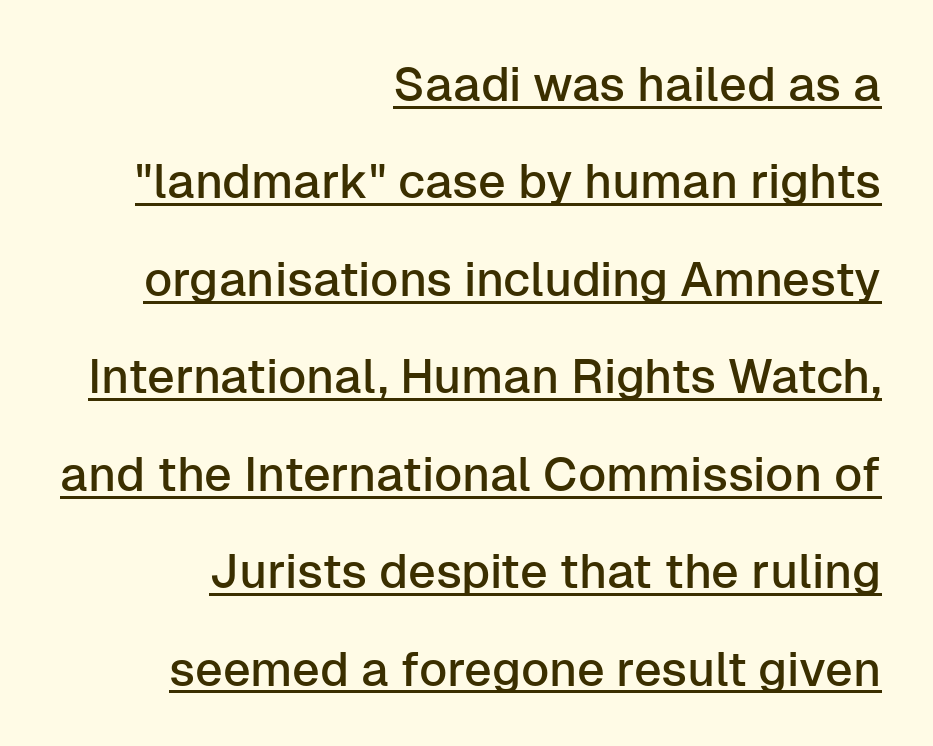
Q: Is the text italic (slanted)? A: No, it is upright.
Q: Is the typeface a serif or a sans-serif typeface? A: Sans-serif.
Q: Is the text underlined? A: Yes.
Q: How is the paragraph aligned? A: Right-aligned.
Q: Is the spacing between letters normal or unusually wide? A: Normal.
Q: Is the spacing between lines tight, normal or loose? A: Loose.
Q: Width (condensed, normal, or wide)? A: Normal.
Q: Stroke contrast? A: Low.
Q: x-height? A: Medium.
Q: Monospaced? A: No.
